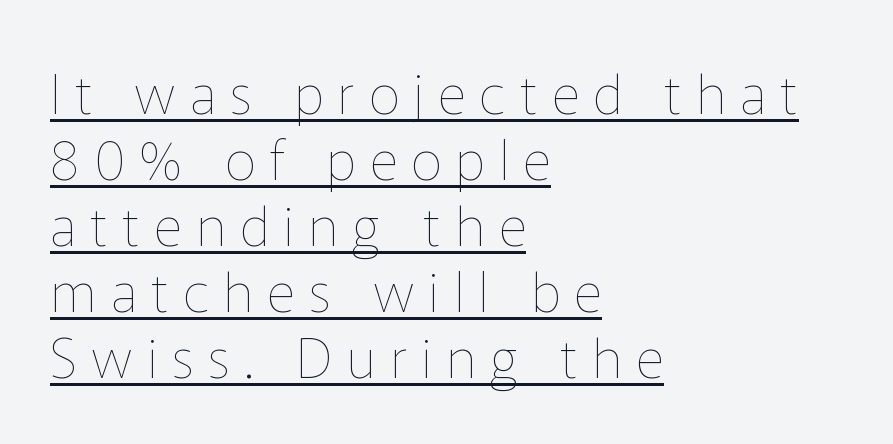
The image shows 55 px thin type, upright; set left-aligned, line spacing 1.2x, unusually wide letter spacing (+0.26 em), underlined; low stroke contrast and a medium x-height.
